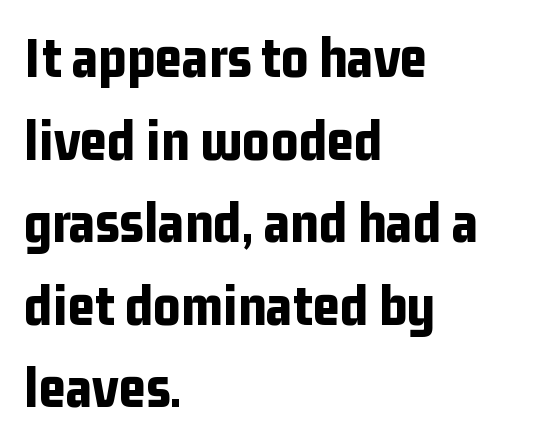
The image shows 59 px bold, condensed sans-serif type, upright; set left-aligned, normal line spacing (1.4x), normal letter spacing, not underlined; low stroke contrast and a medium x-height.
